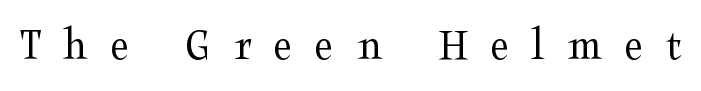
The image shows 46 px regular-weight, wide serif type, upright; set unusually wide letter spacing (+0.49 em), not underlined; medium stroke contrast and a medium x-height.
